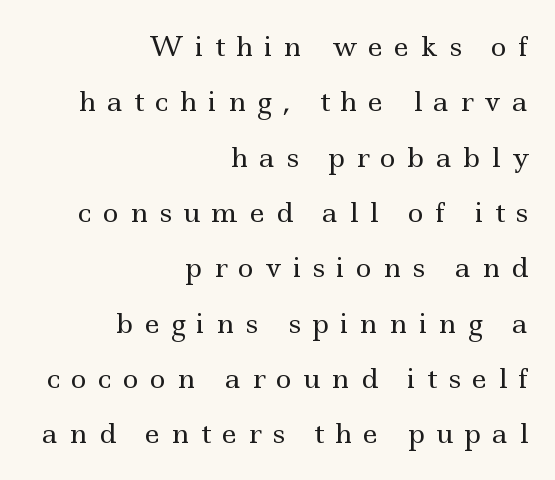
{"italic": "no", "bold": "no", "underline": "no", "align": "right", "line_spacing": "loose", "line_spacing_ratio": 2.05, "letter_spacing": "wide", "letter_spacing_em": 0.41, "glyph_px": 27}
